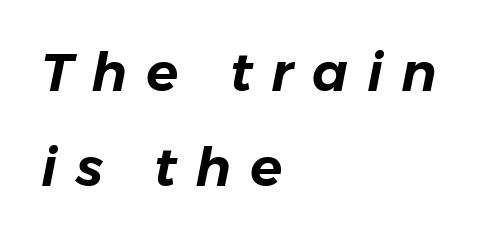
The image shows 53 px text type, italic (leaning right); set left-aligned, line spacing 1.8x, unusually wide letter spacing (+0.35 em), not underlined; low stroke contrast and a medium x-height.
